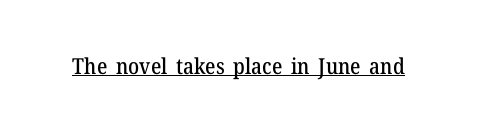
{"italic": "no", "underline": "yes", "letter_spacing": "normal", "letter_spacing_em": 0.0, "glyph_px": 22}
